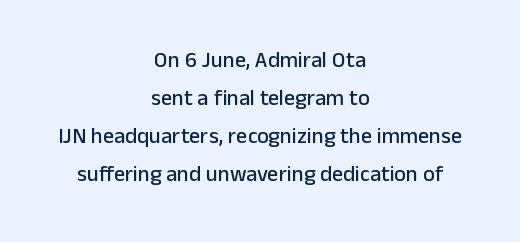
The image shows 22 px text type, upright; set centered, line spacing 1.72x, normal letter spacing, not underlined.
